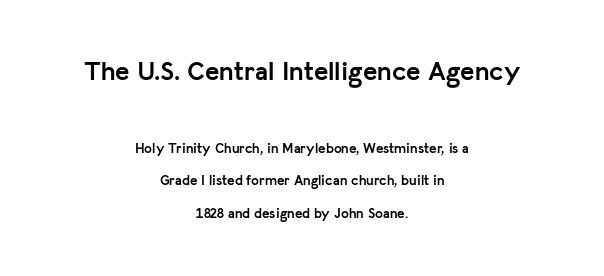
The image shows 27 px bold type, upright; set centered, loose line spacing (2.33x), normal letter spacing, not underlined; the first (top) block is 1.93x larger.
